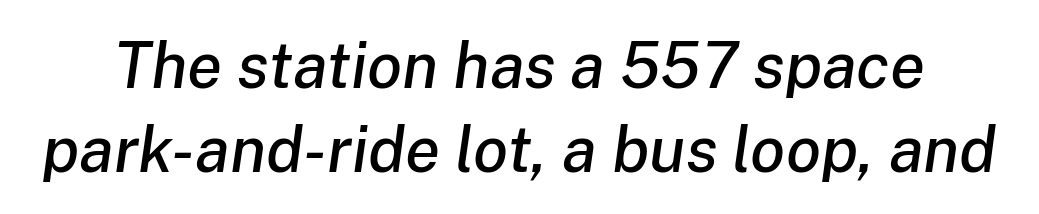
This sample has the flowing, uneven cadence of proportional lettering. Notice how the stems are inclined rather than vertical — that's the hallmark of italics. Interline gaps are of average width in this sample. Rule under the text: the space is simply empty.
